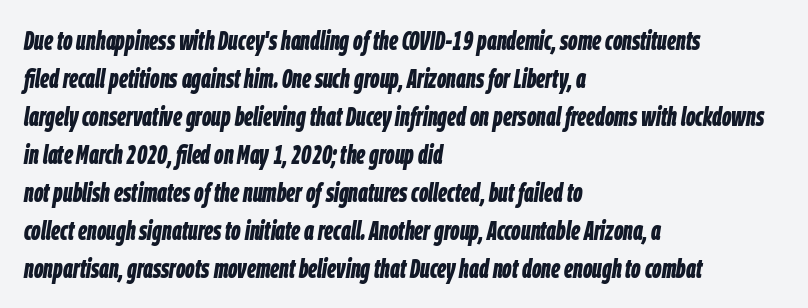
Each glyph is drawn with heavy, bold strokes. The foot of each line stays bare and open. Teacher's note: observe the even left margin — that is flush-left alignment. Would a proofreader flag this as italicized? Yes. Inter-character spacing is left at the font's built-in metrics.
